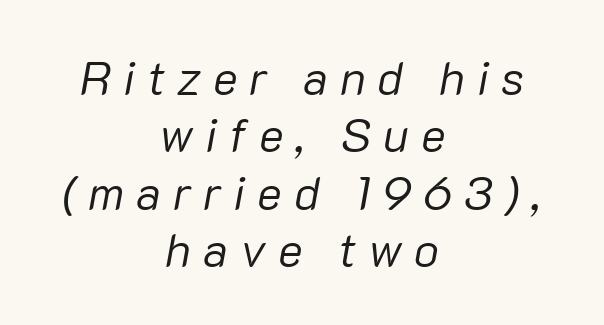
{"italic": "yes", "lean": "right", "slant_degrees": 10, "bold": "no", "weight": "regular", "width": "normal", "stroke_contrast": "low", "x_height": "medium", "monospaced": "no", "underline": "no", "align": "center", "line_spacing_ratio": 1.22, "letter_spacing": "wide", "letter_spacing_em": 0.25, "glyph_px": 47}
